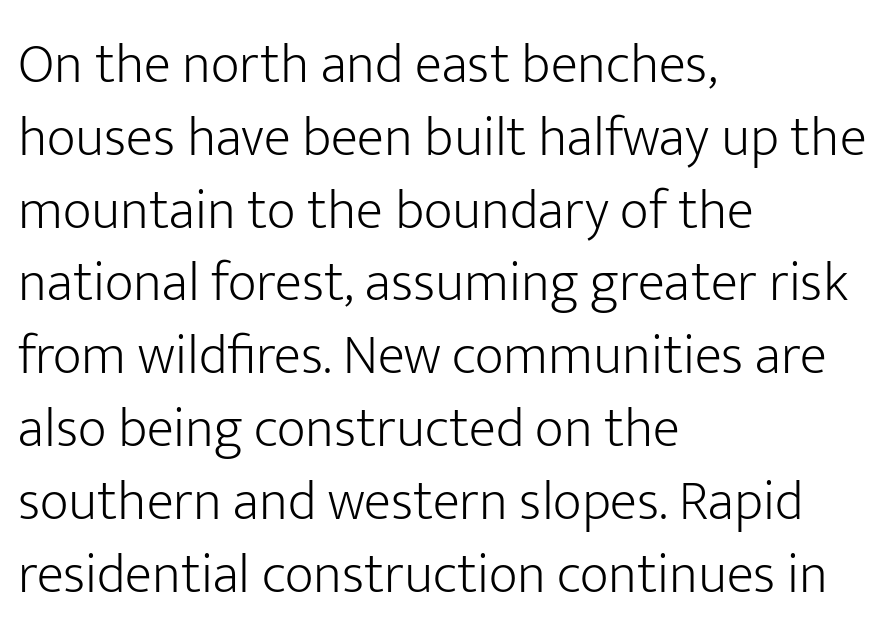
{"serif": "no", "italic": "no", "bold": "no", "weight": "light", "width": "normal", "stroke_contrast": "low", "x_height": "medium", "monospaced": "no", "underline": "no", "align": "left", "line_spacing": "normal", "line_spacing_ratio": 1.3, "letter_spacing": "normal", "letter_spacing_em": 0.0, "glyph_px": 56}
